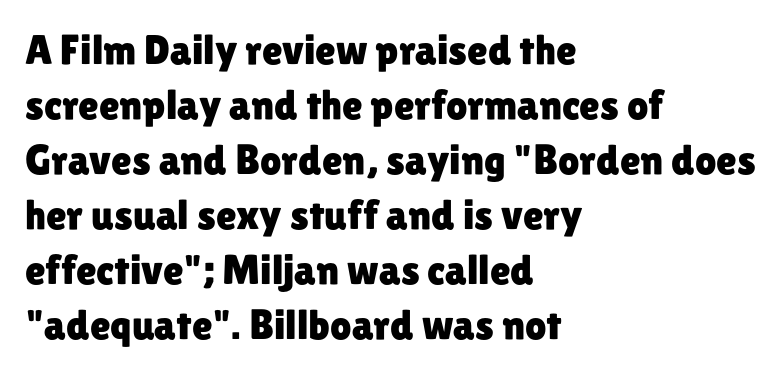
The image shows 42 px sans-serif type, upright; set left-aligned, normal line spacing (1.31x), normal letter spacing, not underlined; low stroke contrast and a medium x-height.
